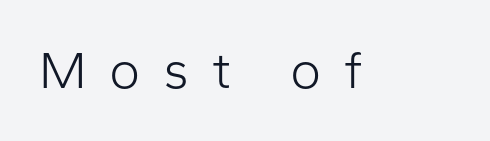
{"serif": "no", "italic": "no", "bold": "no", "weight": "light", "width": "normal", "stroke_contrast": "low", "x_height": "medium", "monospaced": "no", "underline": "no", "letter_spacing": "wide", "letter_spacing_em": 0.43, "glyph_px": 53}
